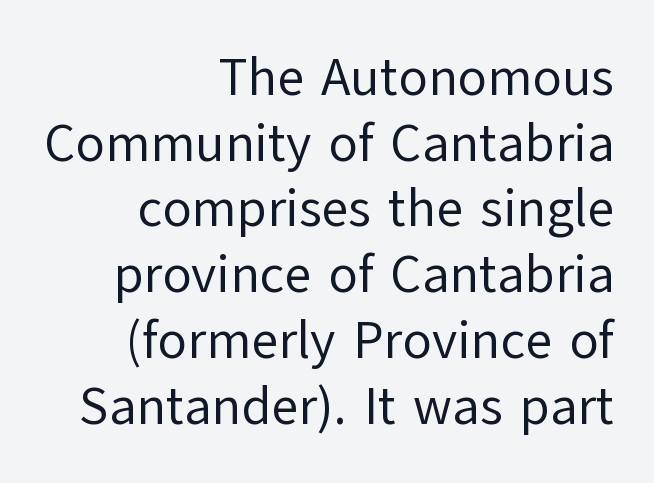
Q: Is the text bold? A: No.
Q: Is the text italic (slanted)? A: No, it is upright.
Q: Is the typeface a serif or a sans-serif typeface? A: Sans-serif.
Q: Is the text underlined? A: No.
Q: How is the paragraph aligned? A: Right-aligned.
Q: Is the spacing between letters normal or unusually wide? A: Normal.
Q: Width (condensed, normal, or wide)? A: Normal.
Q: Stroke contrast? A: Low.
Q: x-height? A: Medium.
Q: Monospaced? A: No.
